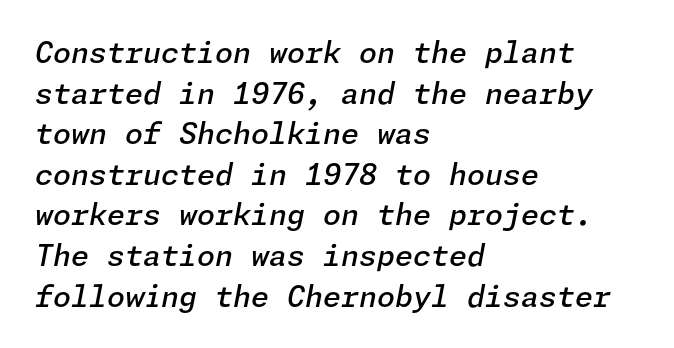
{"italic": "yes", "lean": "right", "slant_degrees": 11, "bold": "semi", "weight": "semibold", "width": "normal", "stroke_contrast": "low", "x_height": "medium", "underline": "no", "align": "left", "line_spacing": "normal", "line_spacing_ratio": 1.4, "letter_spacing": "normal", "letter_spacing_em": 0.0, "glyph_px": 29}
